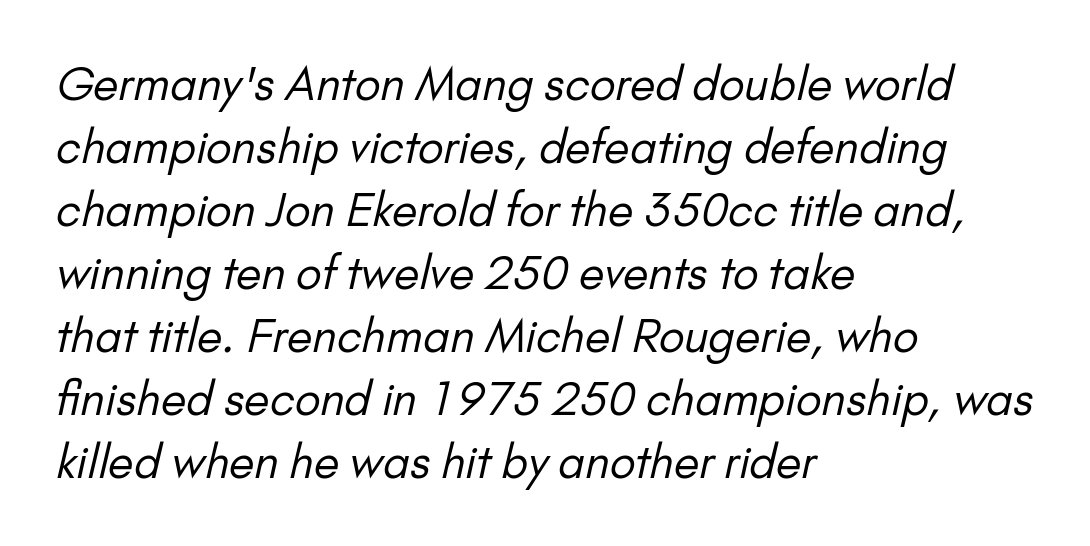
The image shows 46 px regular-weight sans-serif type; set left-aligned, normal line spacing (1.37x), normal letter spacing, not underlined; low stroke contrast and a small x-height.
